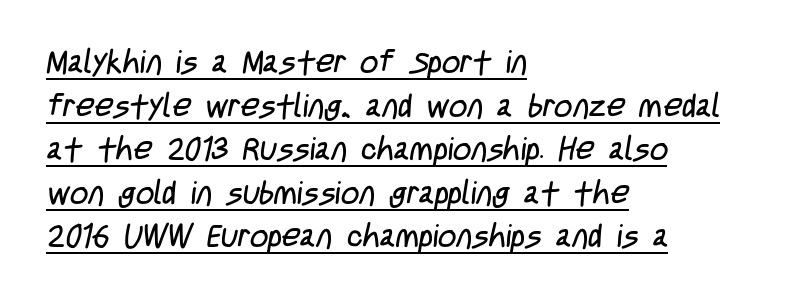
{"serif": "no", "bold": "no", "weight": "regular", "width": "condensed", "stroke_contrast": "low", "x_height": "large", "monospaced": "no", "underline": "yes", "align": "left", "line_spacing": "normal", "line_spacing_ratio": 1.36, "letter_spacing": "normal", "letter_spacing_em": 0.0, "glyph_px": 32}
